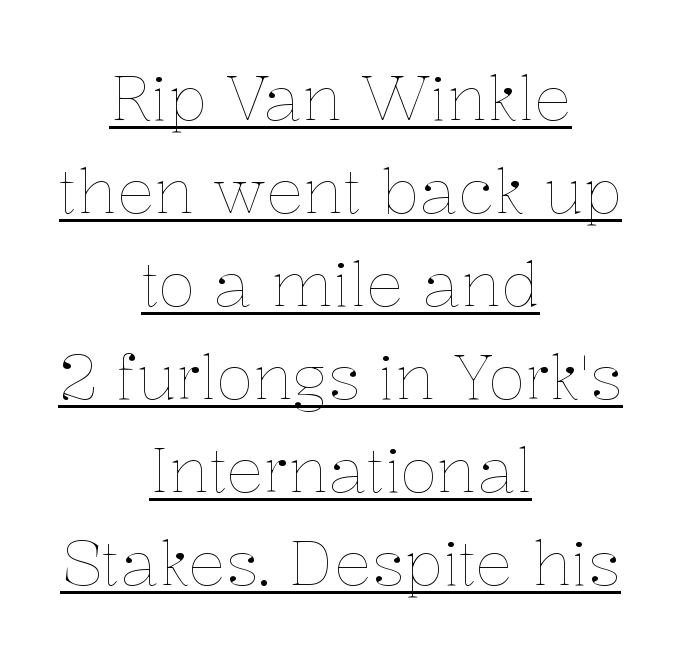
{"italic": "no", "bold": "no", "weight": "thin", "width": "normal", "stroke_contrast": "low", "x_height": "medium", "monospaced": "no", "underline": "yes", "align": "center", "line_spacing": "normal", "line_spacing_ratio": 1.5, "letter_spacing": "normal", "letter_spacing_em": 0.0, "glyph_px": 62}
